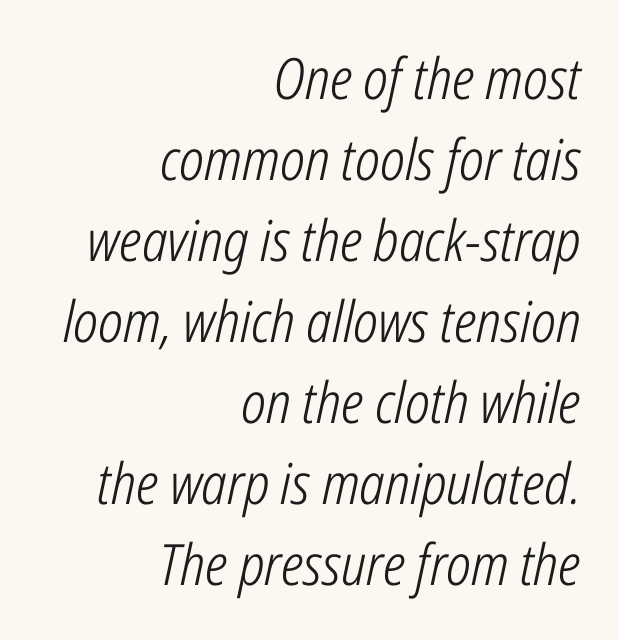
The image shows 57 px light, condensed type, italic (leaning right); set right-aligned, normal line spacing (1.42x), normal letter spacing, not underlined; low stroke contrast and a medium x-height.
